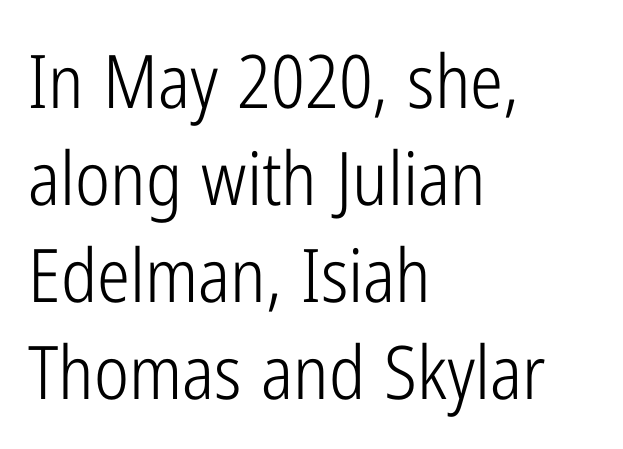
{"serif": "no", "italic": "no", "bold": "no", "weight": "light", "width": "condensed", "stroke_contrast": "low", "x_height": "medium", "monospaced": "no", "underline": "no", "align": "left", "line_spacing": "normal", "line_spacing_ratio": 1.31, "letter_spacing": "normal", "letter_spacing_em": 0.0, "glyph_px": 74}
